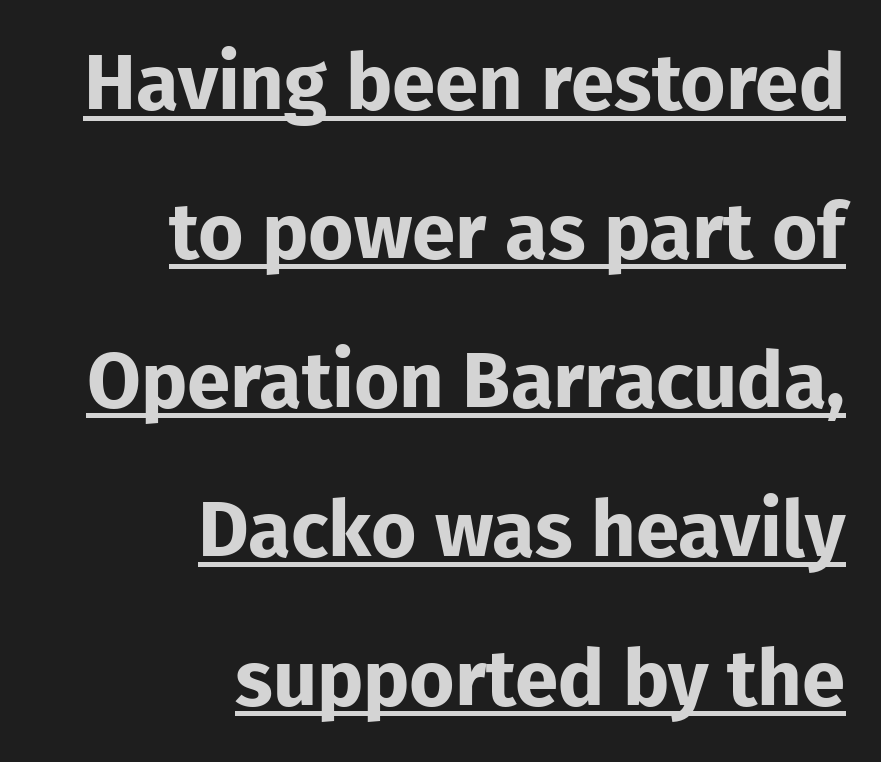
To sum up the face: it is a sans, with no serifs. This sample trades compactness for vertical openness between lines. Bold? Absolutely — the strokes are thick and heavy. The rendering keeps characters at their native spacing.
